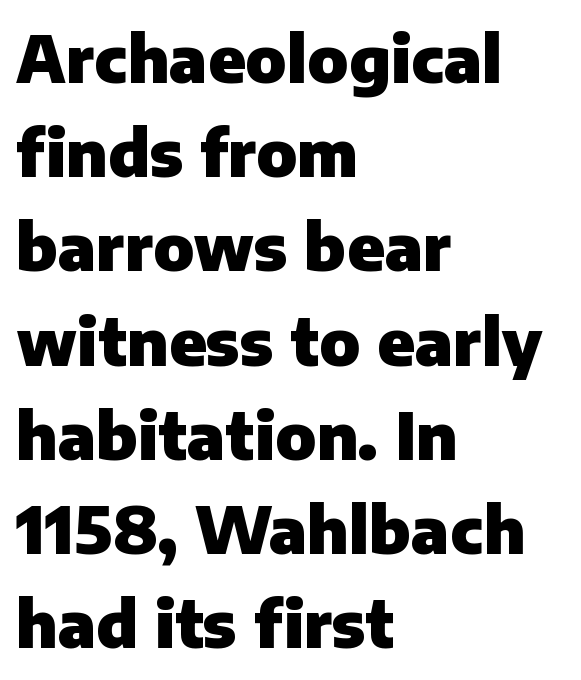
Proportional: the letters do not fall into vertical columns. Every character sits straight up, as roman type does. The face used here is a sans, in the tradition of grotesques and geometrics. Notice how descenders clear the ascenders below comfortably — that's standard leading. How heavy is the stroke? Heavy — this is a bold. Observe the ordinary spacing: letters are neighbours, not strangers.
